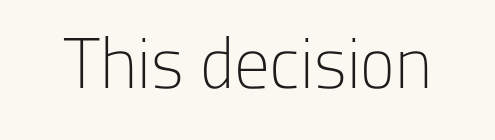
The image shows 71 px light sans-serif type, upright; set normal letter spacing, not underlined; low stroke contrast and a medium x-height.
